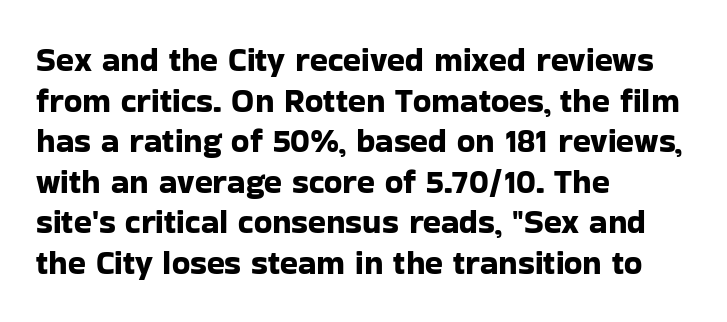
Look at the tracking — it's just the regular setting, nothing added. Any mark beneath the type? The region is blank. Short and long lines alike share a common starting point at left. Tall strokes in this sample are plumb rather than angled.
